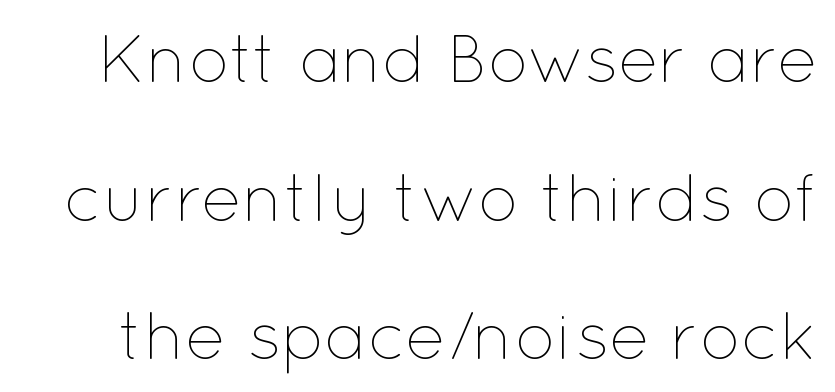
{"italic": "no", "bold": "no", "weight": "thin", "width": "normal", "stroke_contrast": "low", "x_height": "medium", "monospaced": "no", "underline": "no", "line_spacing": "loose", "line_spacing_ratio": 2.04, "letter_spacing": "normal", "letter_spacing_em": 0.0, "glyph_px": 68}
